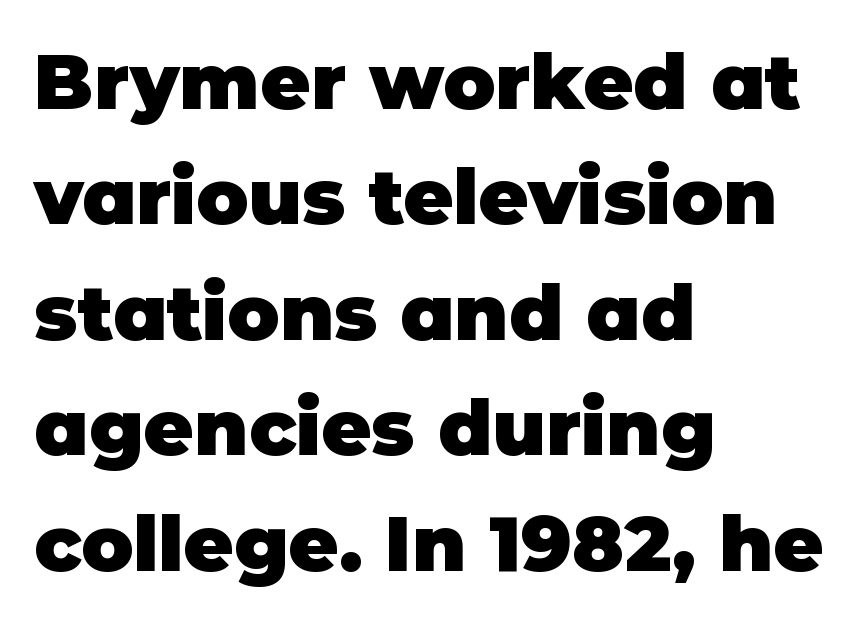
The lines in this sample share a left origin and differ only in where they stop. Honestly, there is no underline to notice here at all. A sans-serif font was chosen for this passage. Tall strokes in this sample are plumb rather than angled. A dark, heavy texture on the line: the type is bold. The leading is moderate, giving the passage an even texture.
